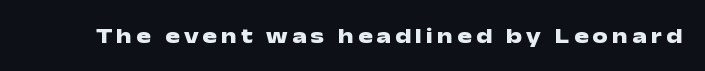
{"italic": "no", "bold": "yes", "underline": "no", "glyph_px": 22}
